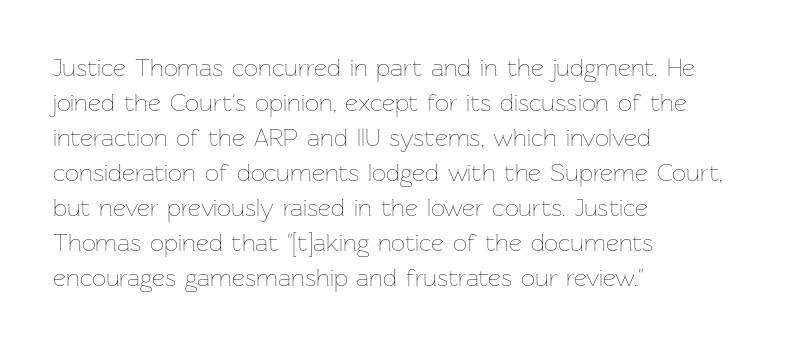
{"italic": "no", "bold": "no", "underline": "no", "align": "left", "line_spacing": "normal", "line_spacing_ratio": 1.4, "letter_spacing": "normal", "letter_spacing_em": 0.0, "glyph_px": 25}
